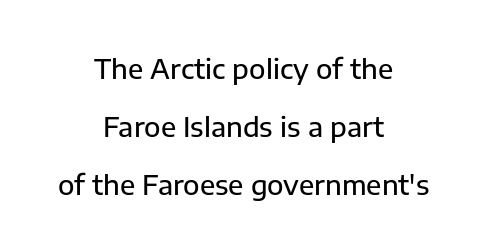
Q: Is the text italic (slanted)? A: No, it is upright.
Q: Is the text underlined? A: No.
Q: How is the paragraph aligned? A: Centered.
Q: Is the spacing between letters normal or unusually wide? A: Normal.
Q: Is the spacing between lines tight, normal or loose? A: Loose.
